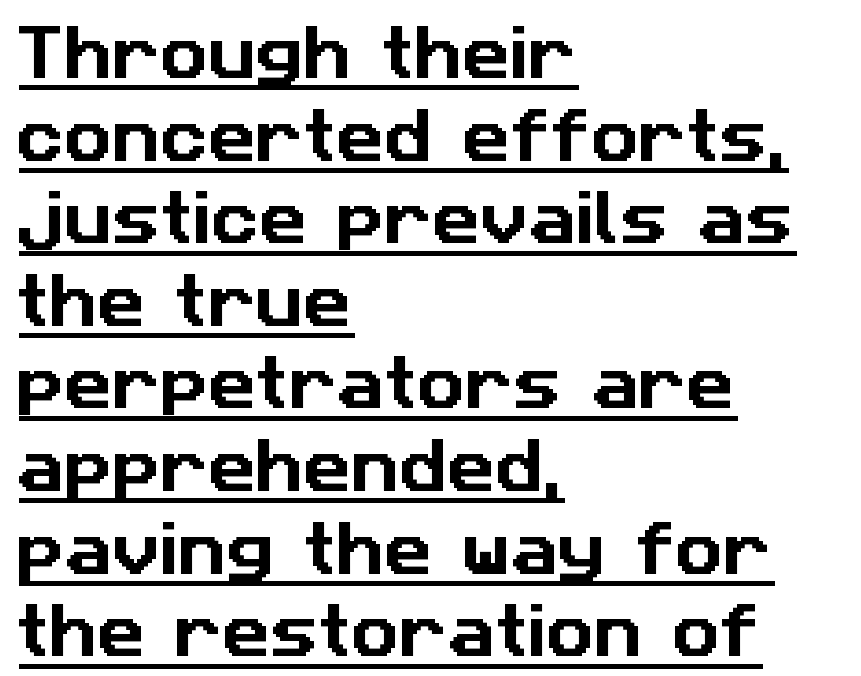
Q: Is the typeface a serif or a sans-serif typeface? A: Sans-serif.
Q: Is the text underlined? A: Yes.
Q: How is the paragraph aligned? A: Left-aligned.
Q: Is the spacing between letters normal or unusually wide? A: Normal.
Q: Is the spacing between lines tight, normal or loose? A: Normal.
Q: Width (condensed, normal, or wide)? A: Normal.
Q: Stroke contrast? A: Low.
Q: x-height? A: Medium.
Q: Monospaced? A: No.
